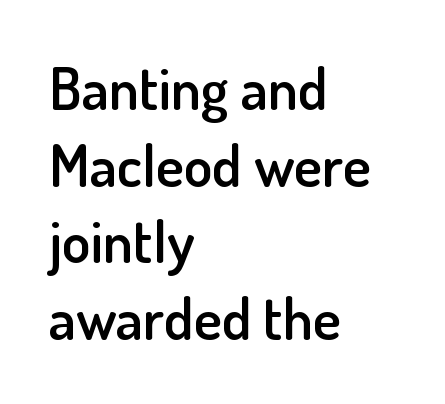
Q: Is the text bold? A: Semi-bold.
Q: Is the text italic (slanted)? A: No, it is upright.
Q: Is the typeface a serif or a sans-serif typeface? A: Sans-serif.
Q: Is the text underlined? A: No.
Q: How is the paragraph aligned? A: Left-aligned.
Q: Is the spacing between letters normal or unusually wide? A: Normal.
Q: Is the spacing between lines tight, normal or loose? A: Normal.
Q: Width (condensed, normal, or wide)? A: Normal.
Q: Stroke contrast? A: Low.
Q: x-height? A: Small.
Q: Monospaced? A: No.
